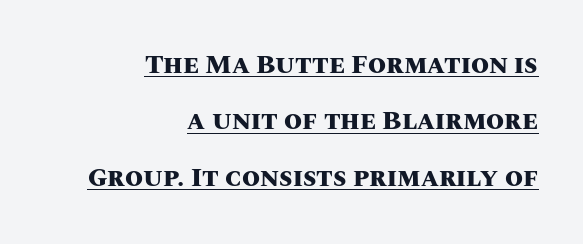
Q: Is the text bold? A: Yes.
Q: Is the text italic (slanted)? A: No, it is upright.
Q: Is the text underlined? A: Yes.
Q: How is the paragraph aligned? A: Right-aligned.
Q: Is the spacing between letters normal or unusually wide? A: Normal.
Q: Is the spacing between lines tight, normal or loose? A: Loose.
